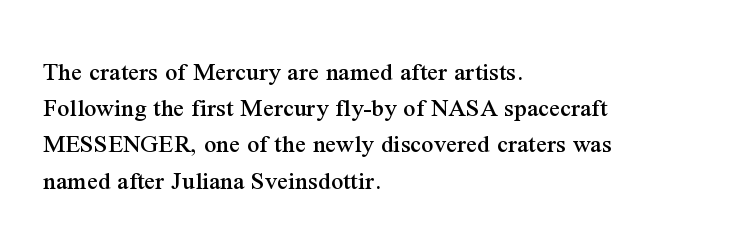
Q: Is the text italic (slanted)? A: No, it is upright.
Q: Is the text underlined? A: No.
Q: How is the paragraph aligned? A: Left-aligned.
Q: Is the spacing between letters normal or unusually wide? A: Normal.
Q: Is the spacing between lines tight, normal or loose? A: Normal.
